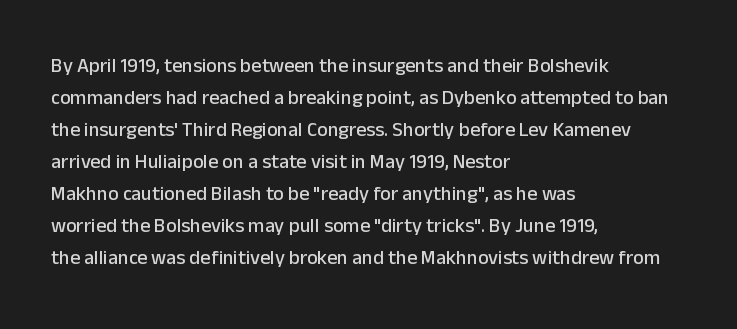
{"italic": "no", "underline": "no", "align": "left", "line_spacing": "normal", "line_spacing_ratio": 1.6, "letter_spacing": "normal", "letter_spacing_em": 0.0, "glyph_px": 20}
